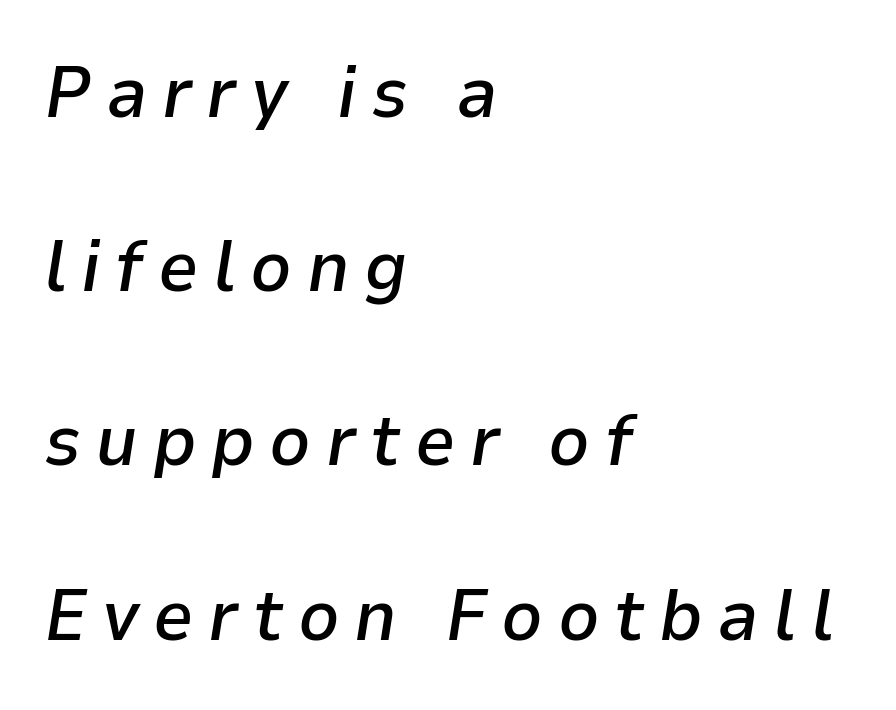
The image shows 72 px semibold type, italic (leaning right); set left-aligned, loose line spacing (2.42x), unusually wide letter spacing (+0.2 em), not underlined; low stroke contrast and a medium x-height.
